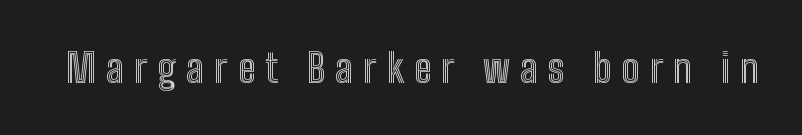
{"italic": "no", "width": "condensed", "x_height": "medium", "monospaced": "no", "underline": "no", "letter_spacing": "wide", "letter_spacing_em": 0.25, "glyph_px": 40}
